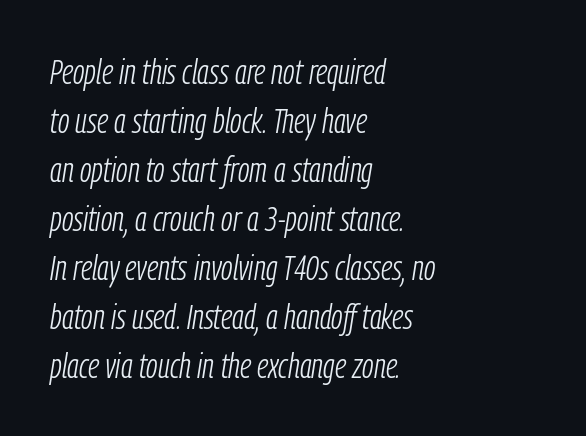
Q: Is the text bold? A: No.
Q: Is the text italic (slanted)? A: Yes, it leans right by about 9 degrees.
Q: Is the text underlined? A: No.
Q: How is the paragraph aligned? A: Left-aligned.
Q: Is the spacing between letters normal or unusually wide? A: Normal.
Q: Is the spacing between lines tight, normal or loose? A: Normal.
Q: Width (condensed, normal, or wide)? A: Condensed.
Q: Stroke contrast? A: Low.
Q: x-height? A: Medium.
Q: Monospaced? A: No.
